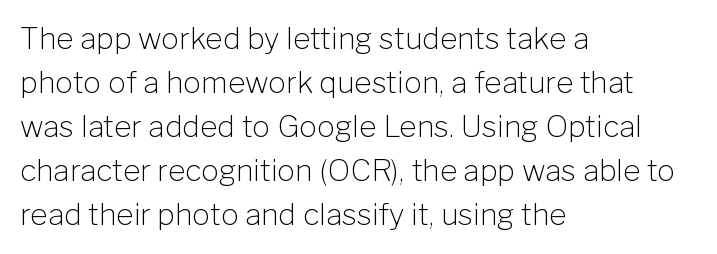
{"serif": "no", "italic": "no", "bold": "no", "weight": "light", "width": "normal", "stroke_contrast": "low", "x_height": "medium", "monospaced": "no", "underline": "no", "align": "left", "line_spacing": "normal", "line_spacing_ratio": 1.47, "letter_spacing": "normal", "letter_spacing_em": 0.0, "glyph_px": 30}
